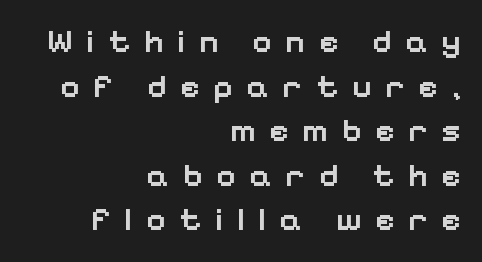
{"serif": "no", "italic": "no", "bold": "semi", "weight": "semibold", "width": "normal", "stroke_contrast": "low", "x_height": "medium", "monospaced": "no", "underline": "no", "align": "right", "line_spacing": "normal", "line_spacing_ratio": 1.35, "letter_spacing": "wide", "letter_spacing_em": 0.41, "glyph_px": 33}
